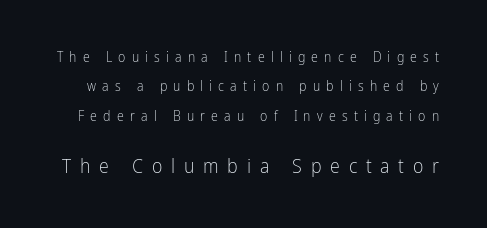
The image shows 20 px text type, upright; set loose line spacing (2.09x), unusually wide letter spacing (+0.44 em), not underlined; the second (bottom) block is 1.43x larger.
